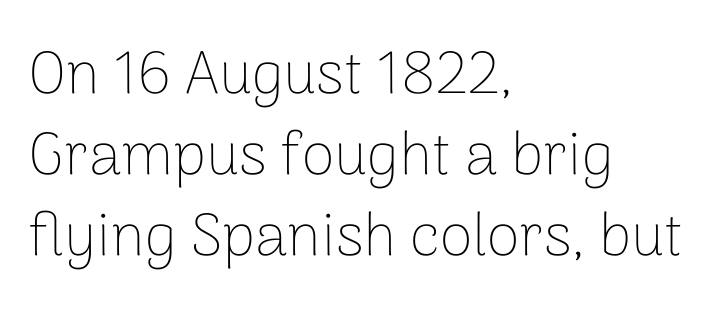
Students, observe: this is what conventionally led text looks like. On a weight scale, this lands at 450 or below. Looks like regular typesetting: each glyph gets only the width it needs. Decoration check: the copy has no underline.
